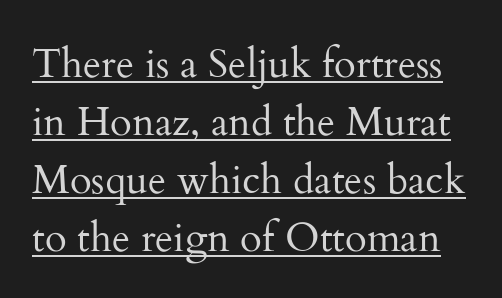
This sample uses plain, unmodified letter spacing. Somebody hit Ctrl+U on this one — the words are underlined. The weight tops out at a normal text grade. Unlike italic type, these characters show no tilt at all.
